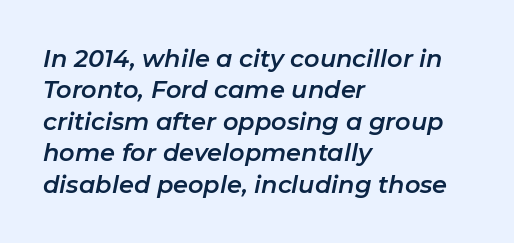
Characters follow at the spacing the type designer built in. Only glyphs here, with clear space below each row. If you measured baseline to baseline, you'd find a middling distance. Looking at the ascenders, they clearly lean.
